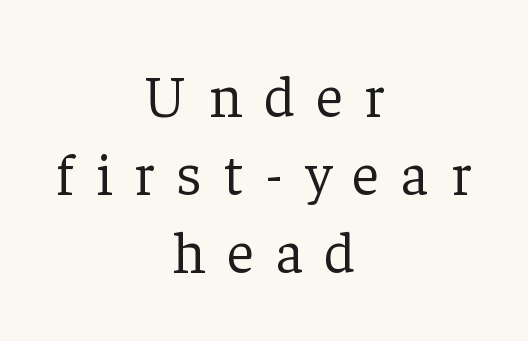
Type without underlining. The paragraph shown floats in the horizontal middle. Ordinary non-slanted type is in use. You could not count columns in this text — the font is proportionally spaced.
